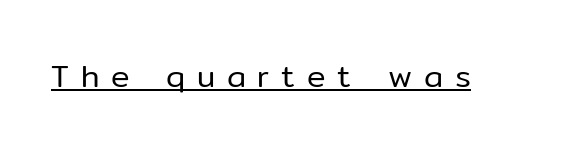
This sample uses an upright cut, with every glyph sitting square on the baseline. Note: no serifs on the glyphs. Heaviness? Minimal to ordinary, like unemphasized prose. This rendering features underlined lettering. The rendering uses natural spacing where letterforms have individual widths. Students, note that the glyphs here are deliberately spaced far apart.
